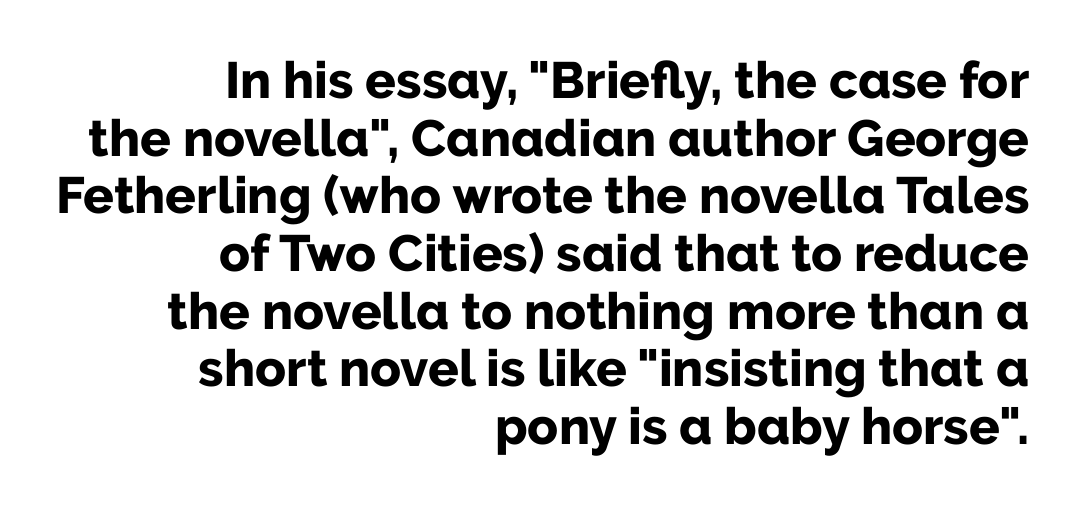
{"serif": "no", "italic": "no", "bold": "yes", "weight": "bold", "width": "normal", "stroke_contrast": "low", "x_height": "medium", "monospaced": "no", "underline": "no", "align": "right", "line_spacing": "tight", "line_spacing_ratio": 1.13, "letter_spacing": "normal", "letter_spacing_em": 0.0, "glyph_px": 51}
